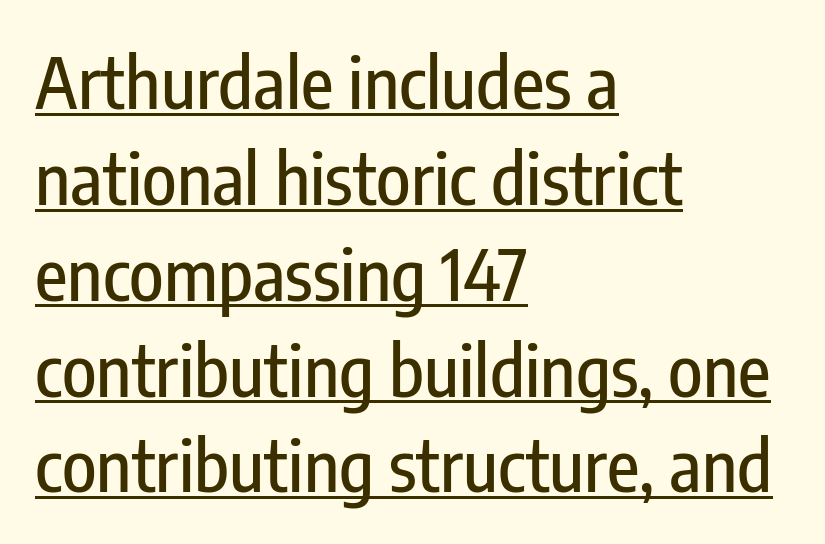
The image shows 71 px condensed sans-serif type, upright; set left-aligned, normal line spacing (1.35x), normal letter spacing, underlined; low stroke contrast and a medium x-height.
